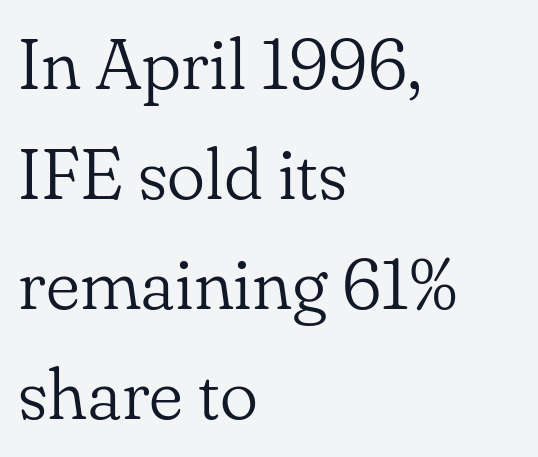
Rows of type keep a routine distance in the vertical direction. Is this a fixed-width face? No — the glyphs have proportional, varying widths. Which margin do the lines hug? The left one — the right edge is uneven. The strip under each line holds only bare page. Here the glyphs are tracked normally, forming tight word shapes. This is the regular roman posture of the typeface.
